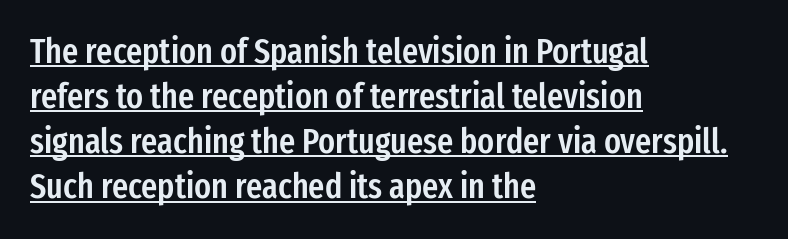
Q: Is the text bold? A: Semi-bold.
Q: Is the text italic (slanted)? A: No, it is upright.
Q: Is the typeface a serif or a sans-serif typeface? A: Sans-serif.
Q: Is the text underlined? A: Yes.
Q: How is the paragraph aligned? A: Left-aligned.
Q: Is the spacing between letters normal or unusually wide? A: Normal.
Q: Is the spacing between lines tight, normal or loose? A: Normal.
Q: Width (condensed, normal, or wide)? A: Condensed.
Q: Stroke contrast? A: Low.
Q: x-height? A: Medium.
Q: Monospaced? A: No.
